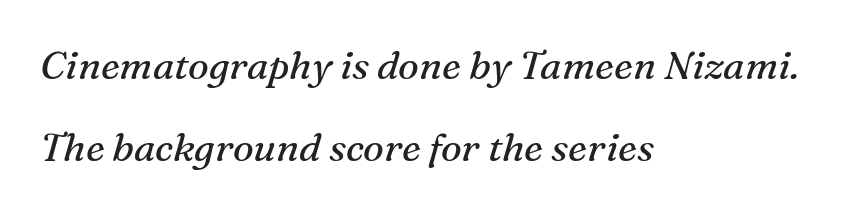
The image shows 39 px regular-weight serif type, italic (leaning right); set left-aligned, loose line spacing (2.1x), normal letter spacing, not underlined; medium stroke contrast and a medium x-height.
